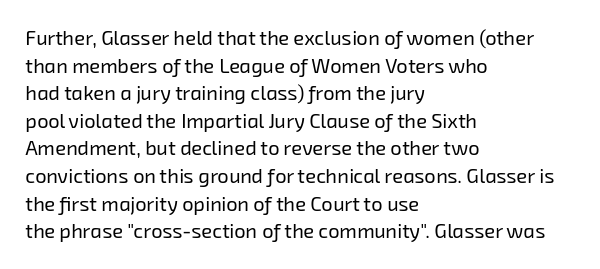
What's the leading like? Ordinary, nothing unusual. Here the glyphs are tracked normally, forming tight word shapes. Has an underline been added? It has not. The strokes carry an ordinary text weight at most.
